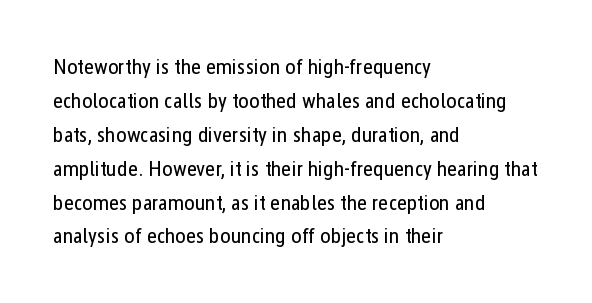
These lines stack with their left ends in a neat column. Any mark beneath the type? The region is blank. Short note: letters normally spaced. The type sits square on the baseline with zero lean.
